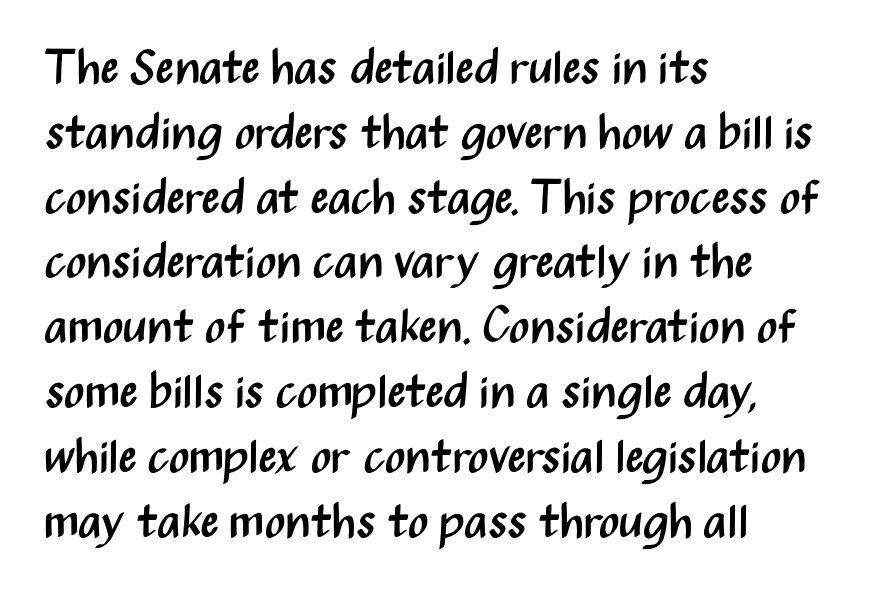
The image shows 48 px regular-weight, condensed sans-serif type, upright; set left-aligned, normal line spacing (1.35x), normal letter spacing, not underlined; medium stroke contrast and a medium x-height.
